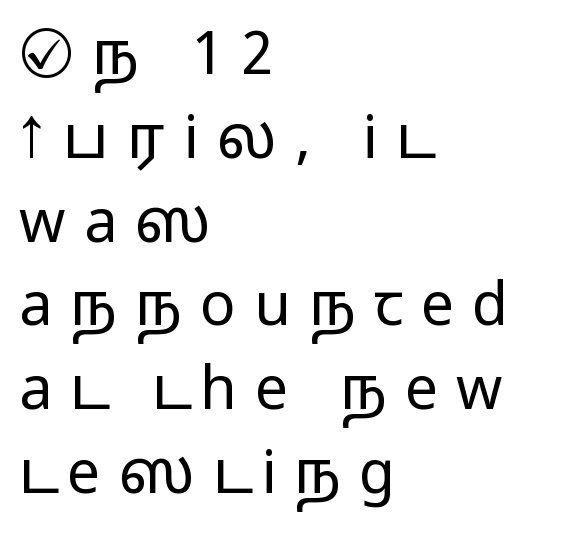
Q: Is the text bold? A: No.
Q: Is the text italic (slanted)? A: No, it is upright.
Q: Is the typeface a serif or a sans-serif typeface? A: Sans-serif.
Q: Is the text underlined? A: No.
Q: How is the paragraph aligned? A: Left-aligned.
Q: Is the spacing between letters normal or unusually wide? A: Unusually wide.
Q: Is the spacing between lines tight, normal or loose? A: Normal.
Q: Width (condensed, normal, or wide)? A: Wide.
Q: Stroke contrast? A: Low.
Q: x-height? A: Medium.
Q: Monospaced? A: No.
